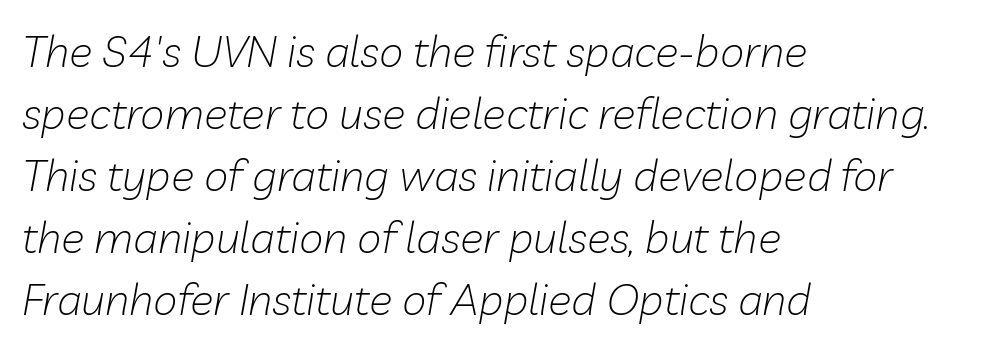
{"italic": "yes", "lean": "right", "slant_degrees": 10, "bold": "no", "weight": "light", "width": "normal", "stroke_contrast": "low", "x_height": "medium", "monospaced": "no", "underline": "no", "align": "left", "line_spacing": "normal", "line_spacing_ratio": 1.41, "letter_spacing": "normal", "letter_spacing_em": 0.0, "glyph_px": 44}
